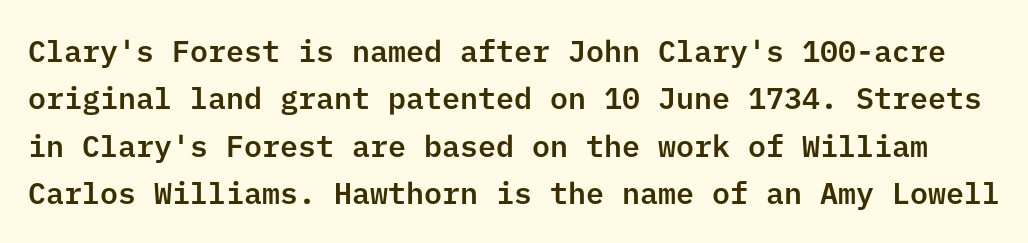
Evenly set lines give the paragraph a standard silhouette. Characters remain perfectly vertical along every line. Each row of text sits above clean, open space. Tracking value appears to be zero — textbook default spacing. This rendering employs a face without finishing strokes, i.e., a sans-serif.
